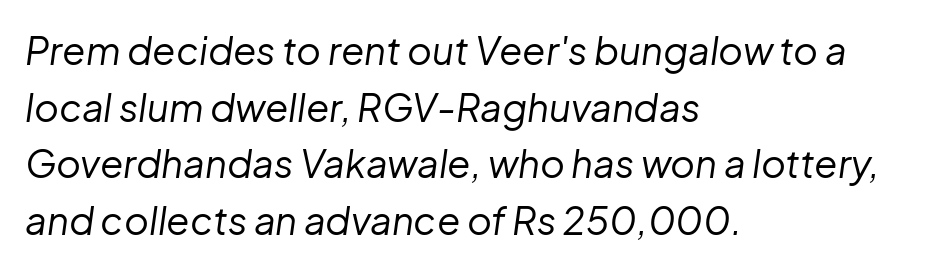
The weight tops out at a normal text grade. The words here are not underlined. A typesetter would call this proportional, since set widths differ per character. The passage shown leans; its letterforms are oblique.
